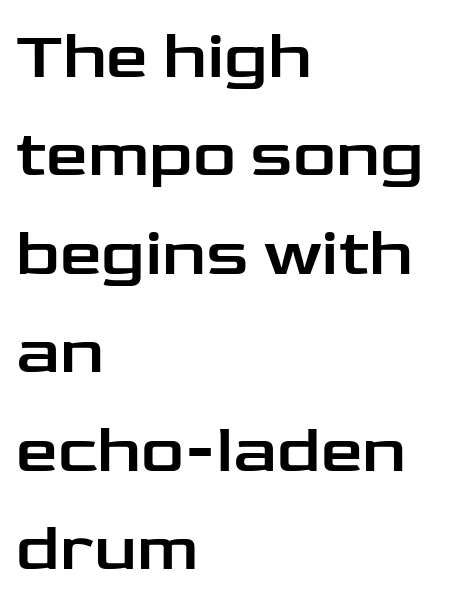
The image shows 67 px wide sans-serif type, upright; set left-aligned, normal line spacing (1.47x), normal letter spacing, not underlined; low stroke contrast and a medium x-height.
